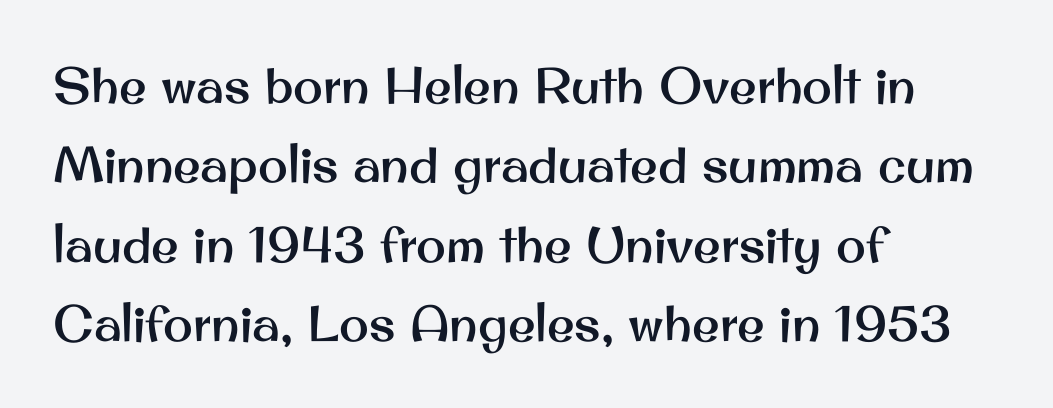
Q: Is the text italic (slanted)? A: No, it is upright.
Q: Is the typeface a serif or a sans-serif typeface? A: Sans-serif.
Q: Is the text underlined? A: No.
Q: How is the paragraph aligned? A: Left-aligned.
Q: Is the spacing between letters normal or unusually wide? A: Normal.
Q: Is the spacing between lines tight, normal or loose? A: Normal.
Q: Width (condensed, normal, or wide)? A: Normal.
Q: Stroke contrast? A: Medium.
Q: x-height? A: Small.
Q: Monospaced? A: No.
